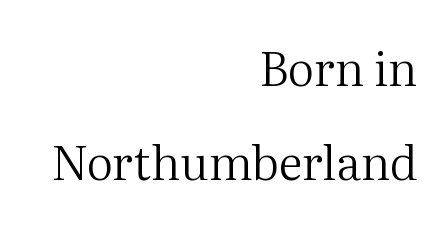
{"serif": "yes", "italic": "no", "bold": "no", "weight": "regular", "width": "normal", "stroke_contrast": "medium", "x_height": "medium", "monospaced": "no", "underline": "no", "align": "right", "line_spacing": "loose", "line_spacing_ratio": 2.0, "letter_spacing": "normal", "letter_spacing_em": 0.0, "glyph_px": 47}
